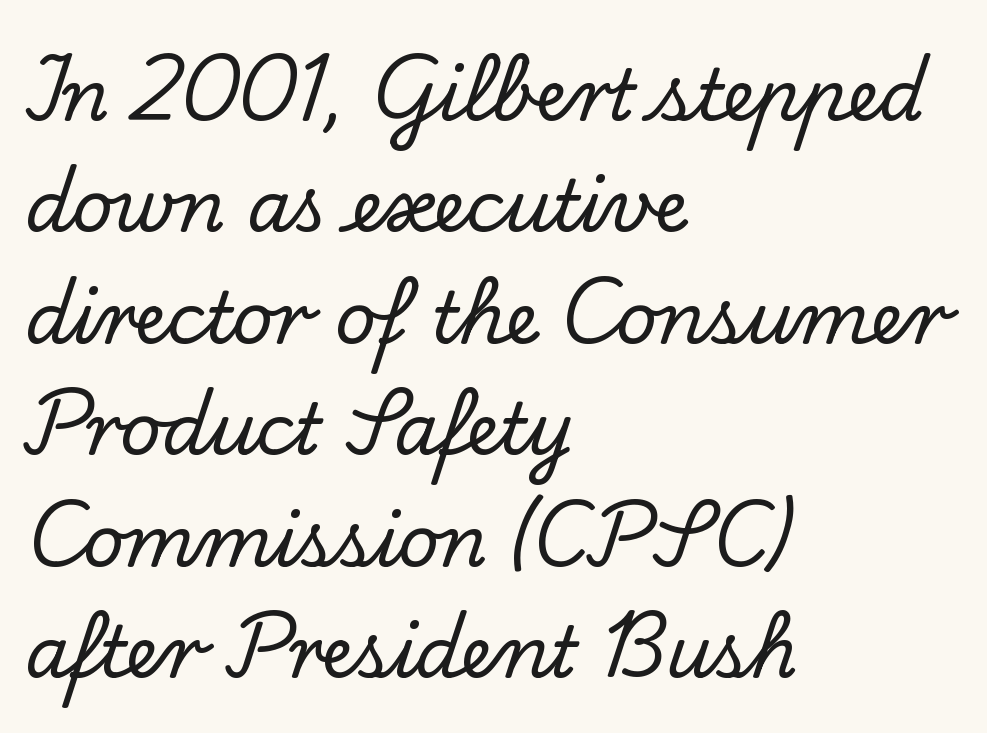
{"serif": "yes", "width": "normal", "stroke_contrast": "low", "x_height": "small", "monospaced": "no", "underline": "no", "align": "left", "line_spacing": "normal", "line_spacing_ratio": 1.57, "letter_spacing": "normal", "letter_spacing_em": 0.0, "glyph_px": 71}
